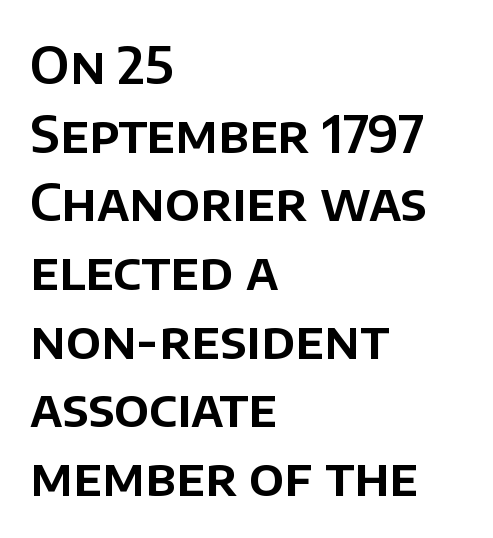
What's the leading like? Ordinary, nothing unusual. You could not count columns in this text — the font is proportionally spaced. The lettering holds an erect, upright posture throughout. What kind of face is this? One without serifs — a sans. Observe the ordinary spacing: letters are neighbours, not strangers. No word sits above an underline.
